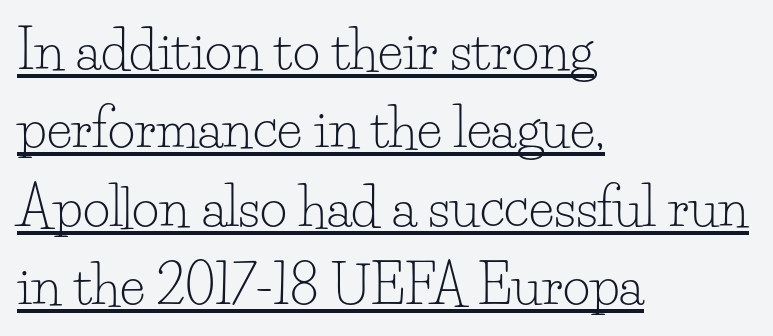
The image shows 53 px light serif type, upright; set left-aligned, normal line spacing (1.48x), normal letter spacing, underlined; low stroke contrast and a small x-height.
